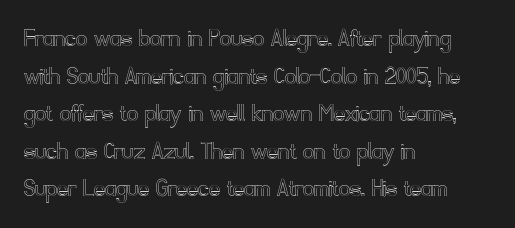
The image shows 27 px text type, upright; set left-aligned, normal line spacing (1.39x), normal letter spacing, not underlined.
